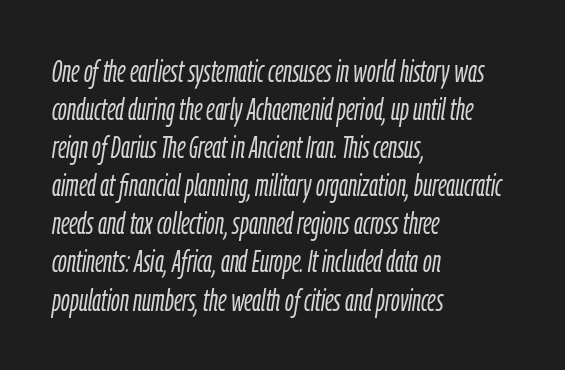
Q: Is the text bold? A: No.
Q: Is the text italic (slanted)? A: Yes, it leans right by about 9 degrees.
Q: Is the text underlined? A: No.
Q: How is the paragraph aligned? A: Left-aligned.
Q: Is the spacing between letters normal or unusually wide? A: Normal.
Q: Is the spacing between lines tight, normal or loose? A: Normal.
Q: Width (condensed, normal, or wide)? A: Condensed.
Q: Stroke contrast? A: Low.
Q: x-height? A: Medium.
Q: Monospaced? A: No.
